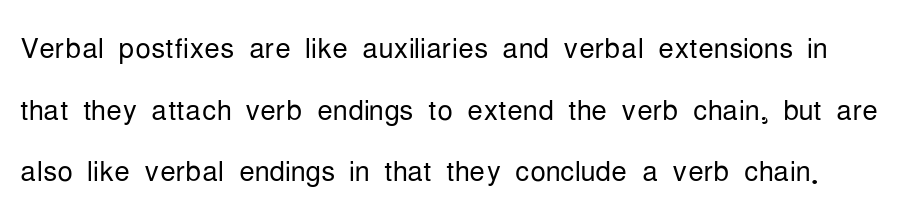
When letters stand straight like this, we call the style roman or upright. Nothing unusual about the tracking: characters are spaced as the font intends. Heft: none added — not bold. If you measured baseline to baseline, you'd find a middling distance. To sum up the face: it is a sans, with no serifs. The rendering uses natural spacing where letterforms have individual widths.
